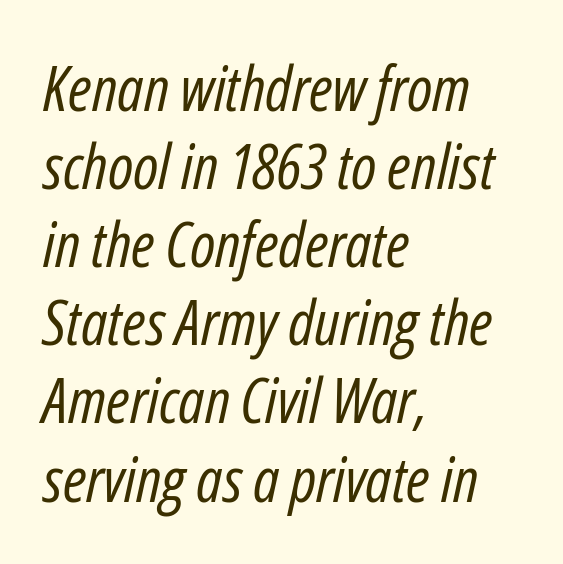
Compared with ordinary roman type, these characters are visibly tilted. The area under the type is left untouched. Looks like regular typesetting: each glyph gets only the width it needs. A student would call this left alignment; a typographer would say flush left, rag right. Is the type heavy? It reads as light-to-regular instead.
